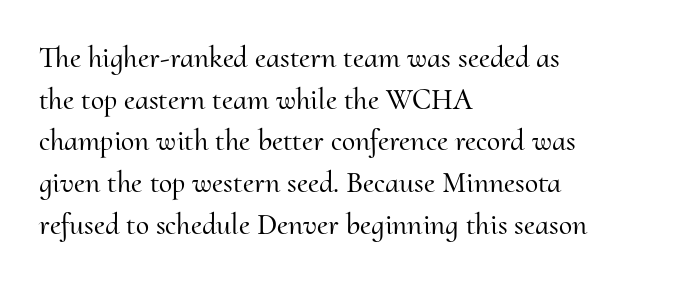
Q: Is the text italic (slanted)? A: No, it is upright.
Q: Is the typeface a serif or a sans-serif typeface? A: Serif.
Q: Is the text underlined? A: No.
Q: How is the paragraph aligned? A: Left-aligned.
Q: Is the spacing between letters normal or unusually wide? A: Normal.
Q: Is the spacing between lines tight, normal or loose? A: Normal.
Q: Width (condensed, normal, or wide)? A: Normal.
Q: Stroke contrast? A: Medium.
Q: x-height? A: Small.
Q: Monospaced? A: No.
